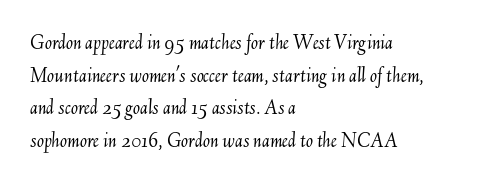
Q: Is the text bold? A: No.
Q: Is the text italic (slanted)? A: Yes, it leans right by about 6 degrees.
Q: Is the text underlined? A: No.
Q: How is the paragraph aligned? A: Left-aligned.
Q: Is the spacing between letters normal or unusually wide? A: Normal.
Q: Is the spacing between lines tight, normal or loose? A: Normal.
